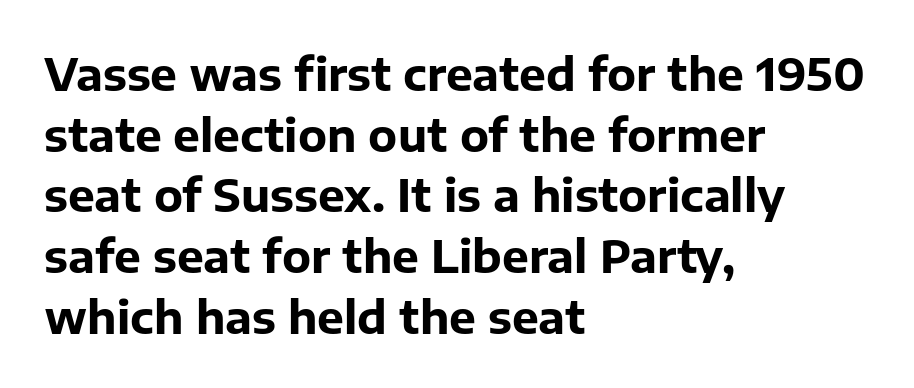
The specimen reads as upright at a glance. Clear beneath every line of the passage. The typeface chosen for these lines omits serifs. Notice how descenders clear the ascenders below comfortably — that's standard leading.
